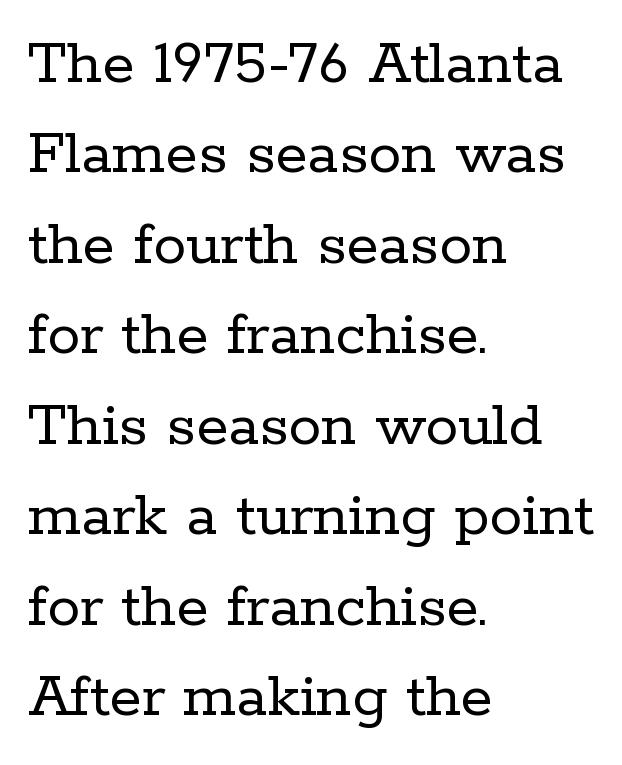
{"serif": "yes", "italic": "no", "bold": "no", "weight": "regular", "width": "normal", "stroke_contrast": "low", "x_height": "medium", "monospaced": "no", "underline": "no", "align": "left", "line_spacing": "normal", "line_spacing_ratio": 1.37, "letter_spacing": "normal", "letter_spacing_em": 0.0, "glyph_px": 66}
